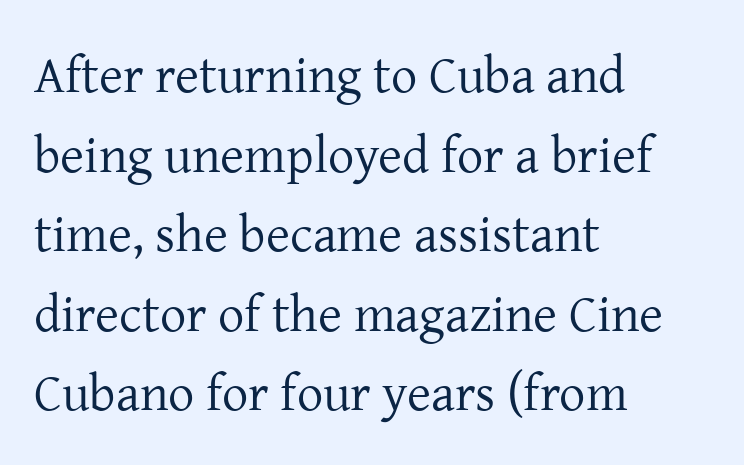
{"serif": "yes", "italic": "no", "bold": "no", "weight": "regular", "width": "normal", "stroke_contrast": "low", "x_height": "medium", "monospaced": "no", "underline": "no", "align": "left", "line_spacing": "normal", "line_spacing_ratio": 1.53, "letter_spacing": "normal", "letter_spacing_em": 0.0, "glyph_px": 52}
